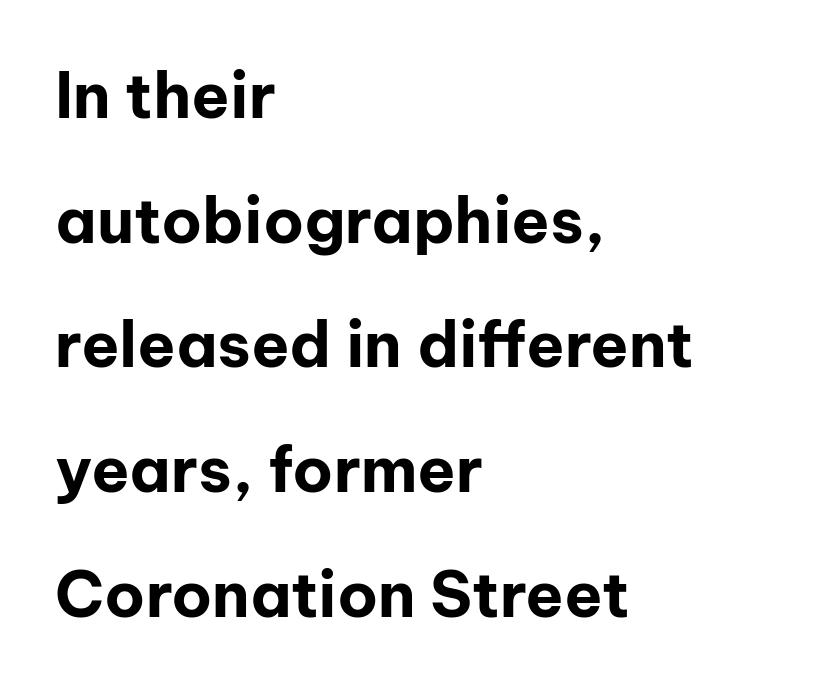
{"serif": "no", "italic": "no", "bold": "yes", "weight": "bold", "width": "normal", "stroke_contrast": "low", "x_height": "medium", "monospaced": "no", "underline": "no", "align": "left", "line_spacing": "loose", "line_spacing_ratio": 1.98, "letter_spacing": "normal", "letter_spacing_em": 0.0, "glyph_px": 63}
